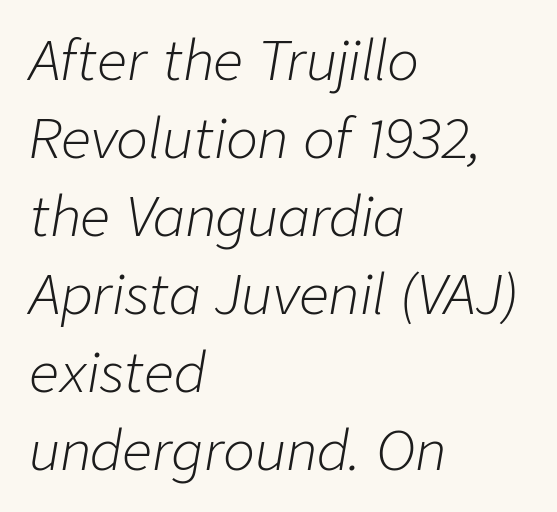
The image shows 53 px light type, italic (leaning right); set left-aligned, normal line spacing (1.47x), normal letter spacing, not underlined; low stroke contrast and a medium x-height.
